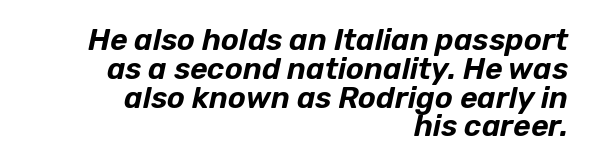
The image shows 30 px text type, italic (leaning right); set right-aligned, tight line spacing (0.96x), normal letter spacing, not underlined; low stroke contrast and a medium x-height.
